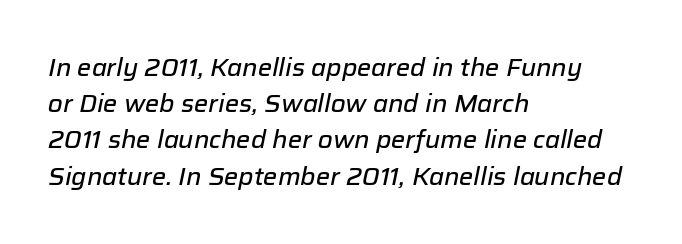
The image shows 24 px text type, italic (leaning right); set left-aligned, normal line spacing (1.51x), normal letter spacing, not underlined.
